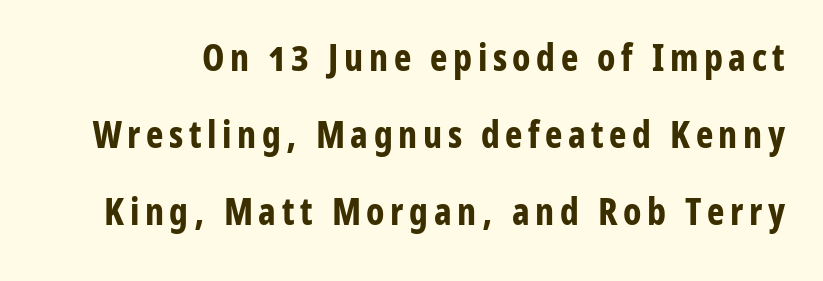
Q: Is the text bold? A: Yes.
Q: Is the text italic (slanted)? A: No, it is upright.
Q: Is the typeface a serif or a sans-serif typeface? A: Sans-serif.
Q: Is the text underlined? A: No.
Q: Is the spacing between lines tight, normal or loose? A: Loose.
Q: Width (condensed, normal, or wide)? A: Condensed.
Q: Stroke contrast? A: Low.
Q: x-height? A: Medium.
Q: Monospaced? A: No.
